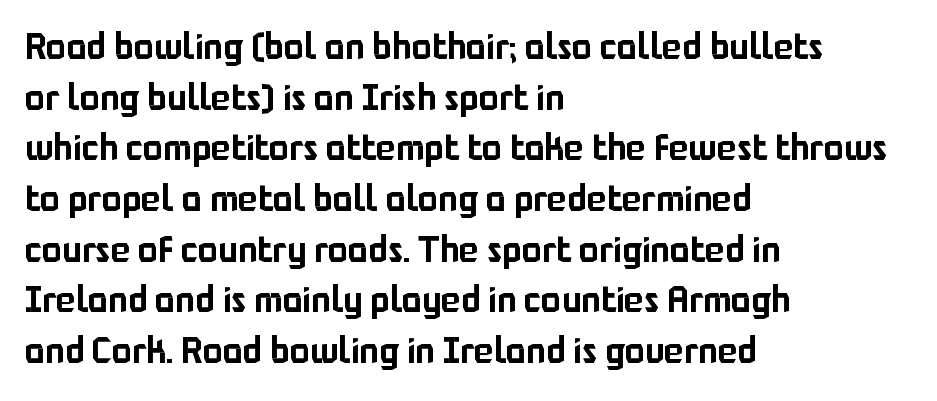
The image shows 37 px sans-serif type, upright; set left-aligned, normal line spacing (1.37x), normal letter spacing, not underlined; low stroke contrast and a medium x-height.
